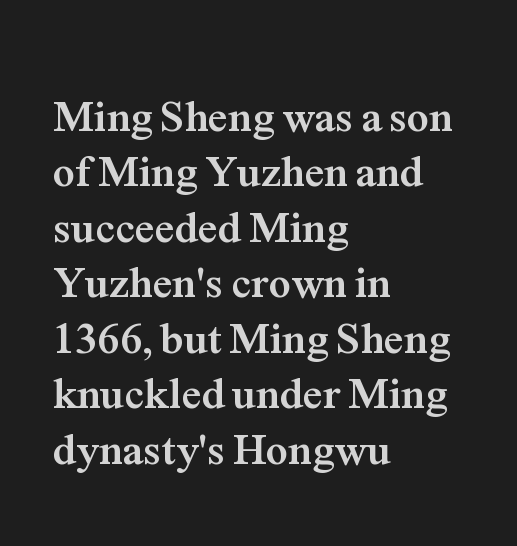
Q: Is the text bold? A: Yes.
Q: Is the text italic (slanted)? A: No, it is upright.
Q: Is the typeface a serif or a sans-serif typeface? A: Serif.
Q: Is the text underlined? A: No.
Q: How is the paragraph aligned? A: Left-aligned.
Q: Is the spacing between letters normal or unusually wide? A: Normal.
Q: Is the spacing between lines tight, normal or loose? A: Normal.
Q: Width (condensed, normal, or wide)? A: Normal.
Q: Stroke contrast? A: Medium.
Q: x-height? A: Medium.
Q: Monospaced? A: No.
